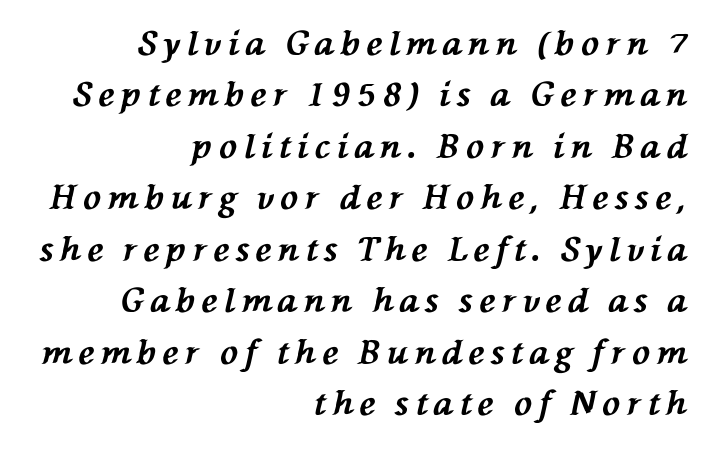
{"italic": "yes", "lean": "left", "slant_degrees": 76, "bold": "yes", "weight": "bold", "width": "normal", "stroke_contrast": "medium", "x_height": "medium", "monospaced": "no", "underline": "no", "align": "right", "line_spacing": "normal", "line_spacing_ratio": 1.56, "letter_spacing": "wide", "letter_spacing_em": 0.2, "glyph_px": 33}
